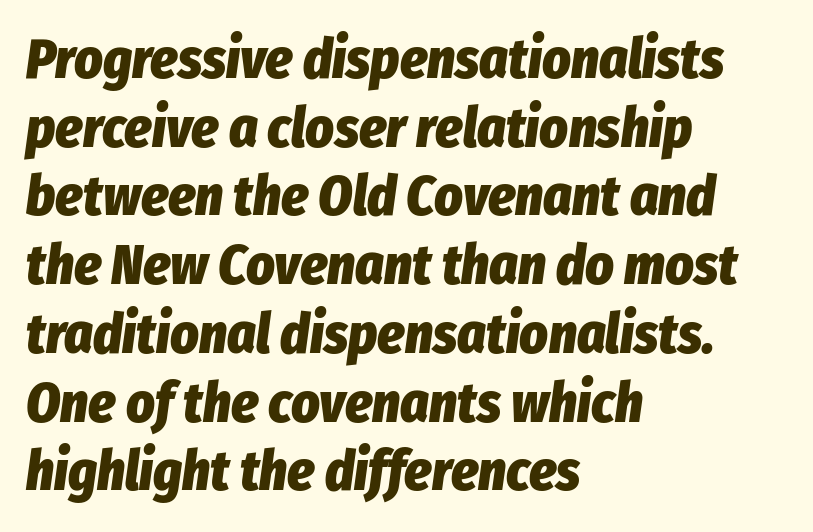
The image shows 55 px heavy, condensed type, italic (leaning right); set left-aligned, normal line spacing (1.25x), normal letter spacing, not underlined; low stroke contrast and a medium x-height.
